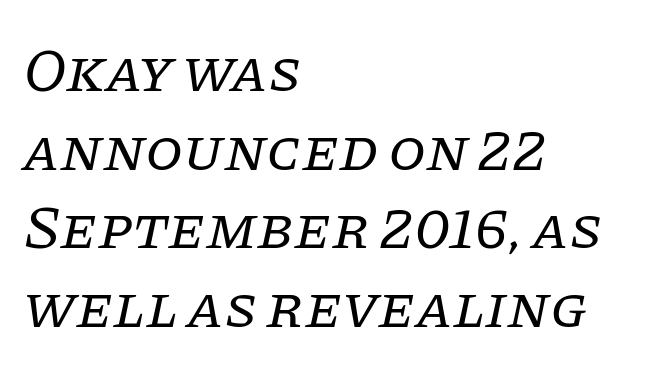
The image shows 61 px regular-weight serif type, italic (leaning right); set left-aligned, normal line spacing (1.29x), normal letter spacing, not underlined; low stroke contrast and a large x-height.
